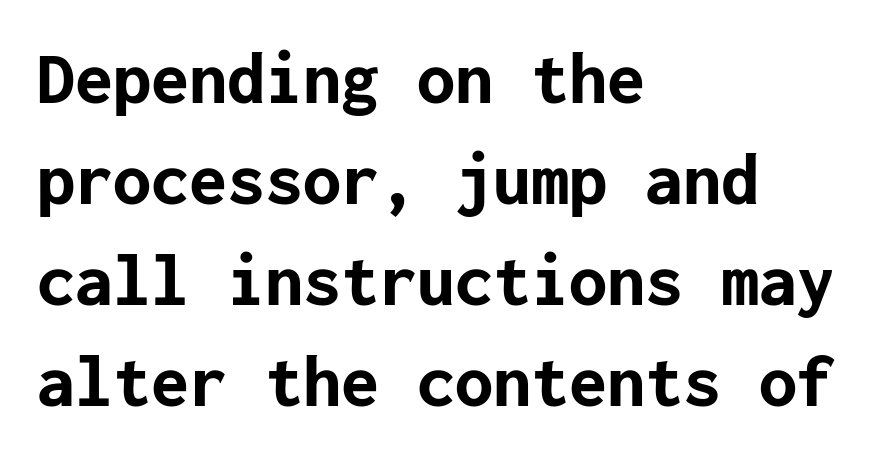
Underline: absent. Type style note: lacks serifs. If you drew a line through each stem, it would be perfectly vertical. Short note: letters normally spaced.
